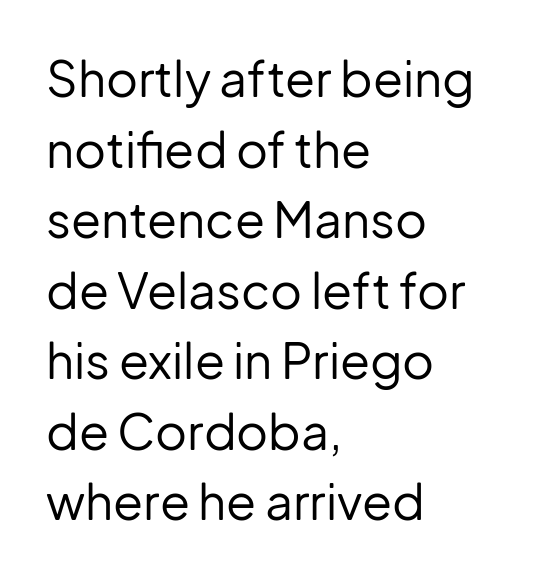
The face looks like a standard text weight, possibly lighter. Decoration check: the copy has no underline. Vertical strokes here are truly vertical. Each letter keeps its own natural width here, so spacing adapts to shape. Does extra space separate the letters? No, they use regular spacing. Every row of glyphs begins at an identical x-position on the left.
